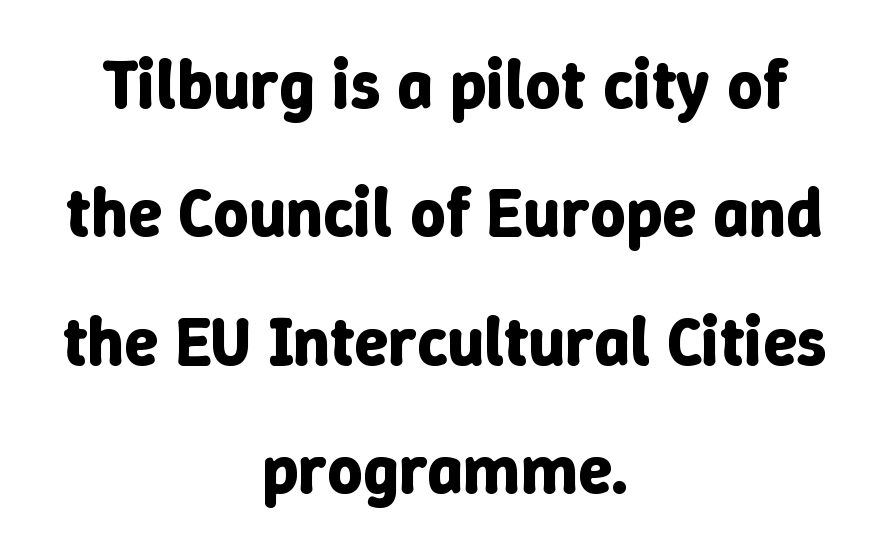
{"italic": "no", "bold": "yes", "weight": "bold", "width": "normal", "stroke_contrast": "low", "x_height": "medium", "monospaced": "no", "underline": "no", "align": "center", "line_spacing_ratio": 1.86, "letter_spacing": "normal", "letter_spacing_em": 0.0, "glyph_px": 69}
